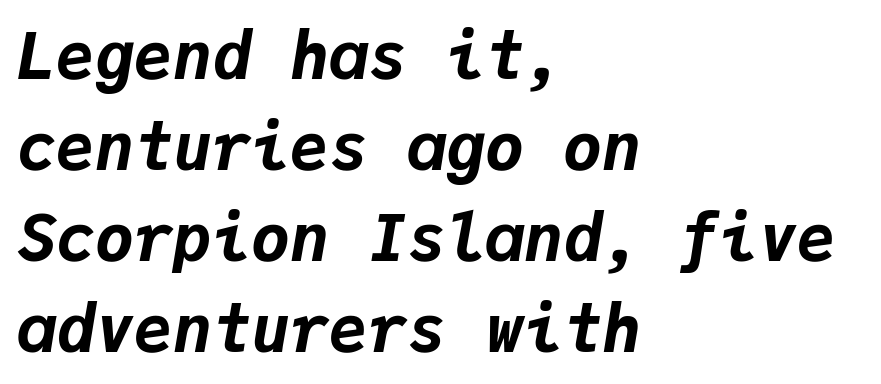
{"italic": "yes", "lean": "right", "slant_degrees": 9, "bold": "yes", "weight": "bold", "width": "normal", "stroke_contrast": "low", "x_height": "medium", "monospaced": "yes", "underline": "no", "align": "left", "line_spacing": "normal", "line_spacing_ratio": 1.4, "letter_spacing": "normal", "letter_spacing_em": 0.0, "glyph_px": 65}
